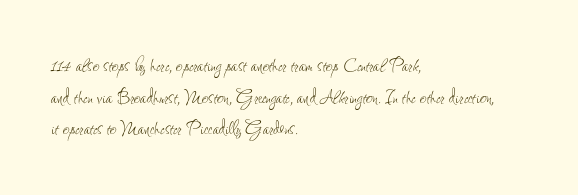
The image shows 23 px text type; set left-aligned, normal line spacing (1.38x), normal letter spacing, not underlined.
